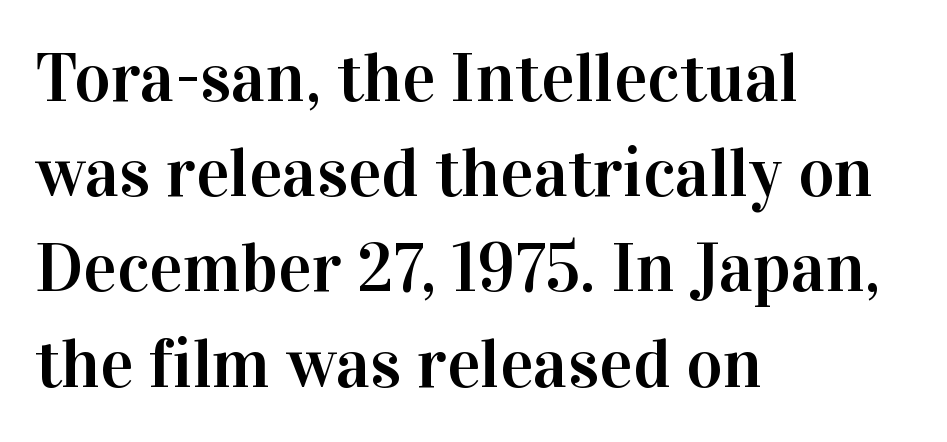
These lines are set flush left with a ragged right edge. Small tapered or slab feet sit at the stroke ends, so this counts as serif. Words float on clear page, feet unadorned. A typesetter would call this zero additional tracking. Rows of type keep a routine distance in the vertical direction. Here the designer chose a conventional face with non-uniform glyph widths.
